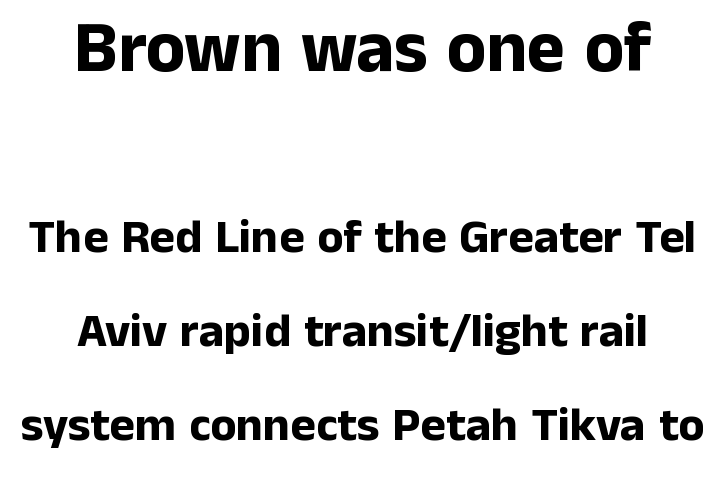
{"serif": "no", "italic": "no", "bold": "yes", "weight": "bold", "width": "normal", "stroke_contrast": "low", "x_height": "medium", "monospaced": "no", "underline": "no", "align": "center", "line_spacing": "loose", "line_spacing_ratio": 1.96, "letter_spacing": "normal", "letter_spacing_em": 0.0, "larger_block": "first", "size_ratio": 1.5, "glyph_px": 72}
